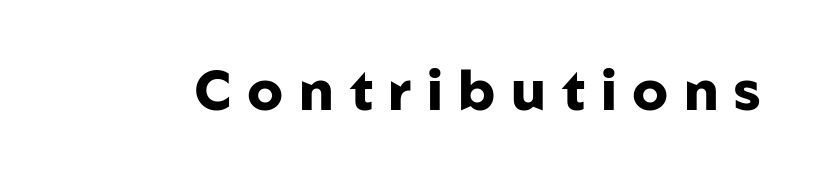
The image shows 56 px heavy sans-serif type, upright; set unusually wide letter spacing (+0.28 em), not underlined; low stroke contrast and a medium x-height.
